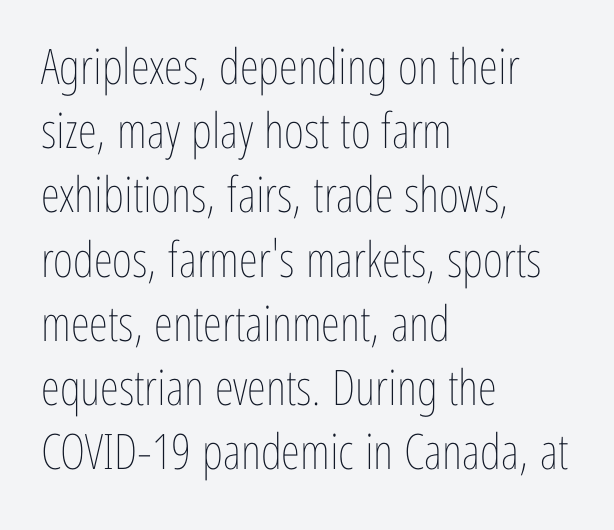
Q: Is the text bold? A: No.
Q: Is the text italic (slanted)? A: No, it is upright.
Q: Is the text underlined? A: No.
Q: How is the paragraph aligned? A: Left-aligned.
Q: Is the spacing between letters normal or unusually wide? A: Normal.
Q: Is the spacing between lines tight, normal or loose? A: Normal.
Q: Width (condensed, normal, or wide)? A: Condensed.
Q: Stroke contrast? A: Low.
Q: x-height? A: Medium.
Q: Monospaced? A: No.
